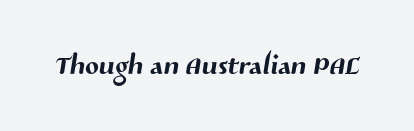
{"serif": "no", "width": "normal", "stroke_contrast": "medium", "x_height": "medium", "monospaced": "no", "underline": "no", "letter_spacing": "normal", "letter_spacing_em": 0.0, "glyph_px": 40}
